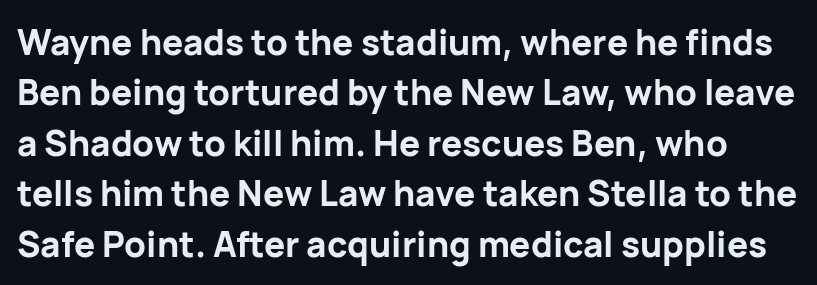
The rendering uses natural spacing where letterforms have individual widths. Font category for this specimen: sans-serif. Bold? Absolutely — the strokes are thick and heavy. The space beneath each line is pristine and unruled.
